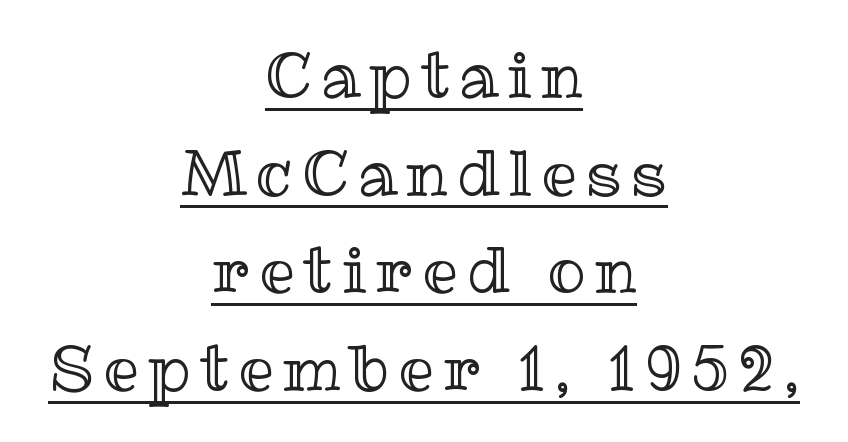
Italic: no, the glyphs are upright roman. If you folded the block vertically in half, each line would mirror itself in length. Evenly set lines give the paragraph a standard silhouette. This is underlined copy, the kind a proofreader might mark for attention.
